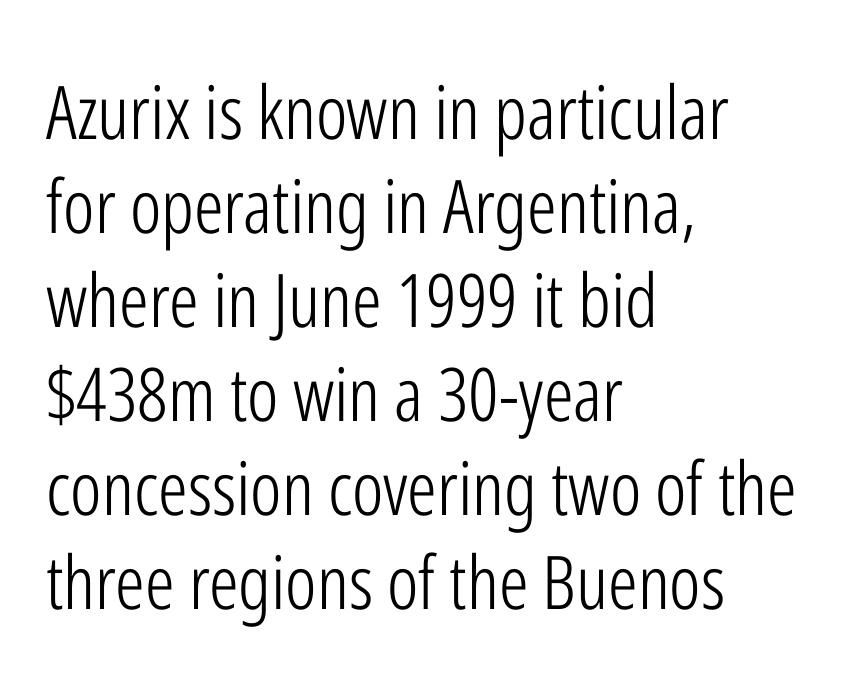
Weight: not bold — regular or lighter. Note the varied advance widths — an 'i' is clearly narrower than an 'm'. Type style note: lacks serifs. Posture: vertical.
